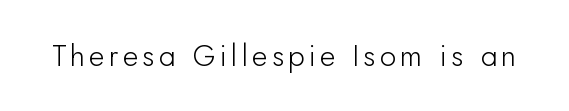
{"serif": "no", "italic": "no", "width": "normal", "stroke_contrast": "low", "x_height": "small", "monospaced": "no", "underline": "no", "glyph_px": 30}
